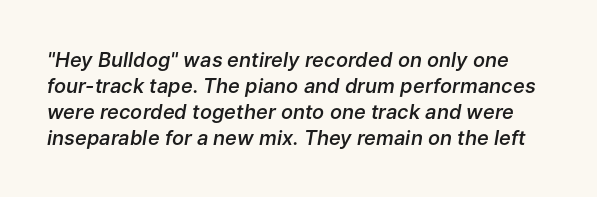
{"italic": "yes", "lean": "right", "slant_degrees": 9, "bold": "semi", "underline": "no", "line_spacing": "normal", "line_spacing_ratio": 1.3, "letter_spacing": "normal", "letter_spacing_em": 0.0, "glyph_px": 20}
